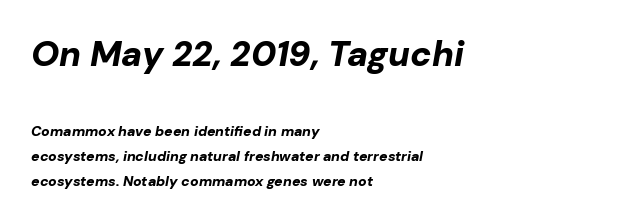
Size contrast runs from large at the top to small at the bottom. Slanted lettering throughout. The face used here is proportionally spaced, like ordinary book or web type. The rendering anchors every line to the left-hand side.
